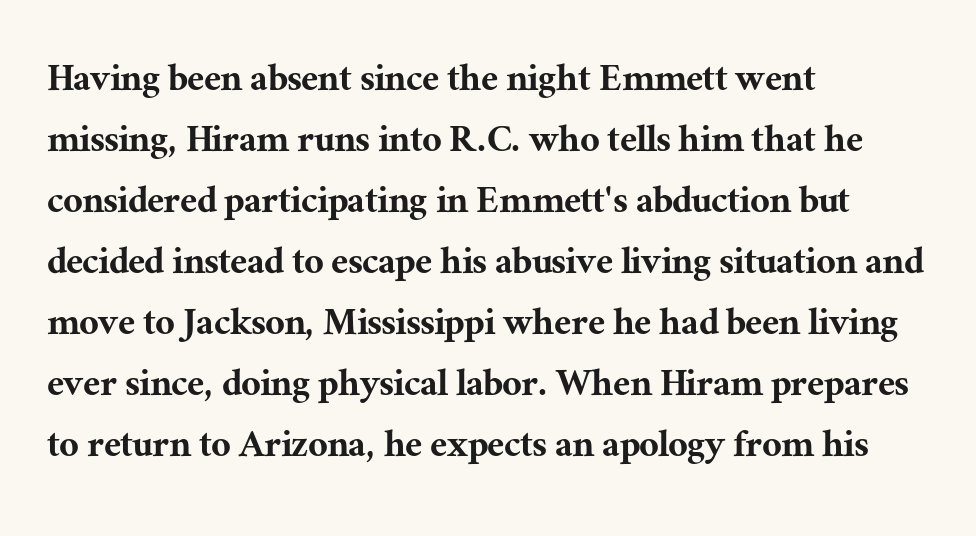
The image shows 43 px serif type, upright; set left-aligned, normal line spacing (1.42x), normal letter spacing, not underlined; medium stroke contrast and a medium x-height.
